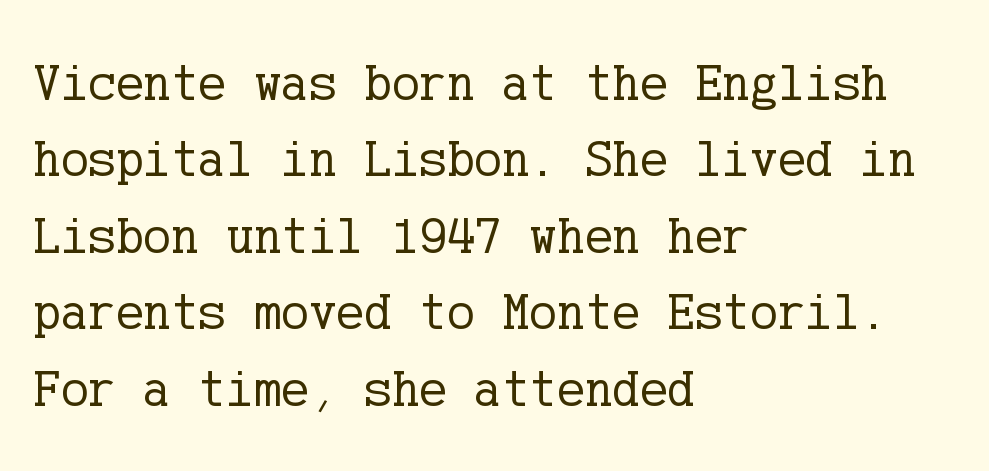
{"serif": "yes", "italic": "no", "bold": "no", "weight": "regular", "width": "normal", "stroke_contrast": "low", "x_height": "medium", "underline": "no", "align": "left", "line_spacing": "normal", "line_spacing_ratio": 1.47, "letter_spacing": "normal", "letter_spacing_em": 0.0, "glyph_px": 52}
